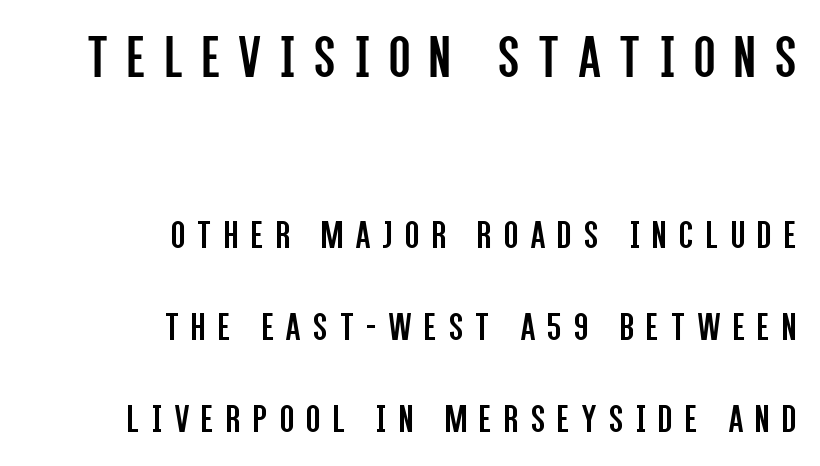
The image shows 62 px regular-weight, condensed sans-serif type, upright; set right-aligned, loose line spacing (2.24x), unusually wide letter spacing (+0.31 em), not underlined; the first (top) block is 1.51x larger; low stroke contrast and a large x-height.
